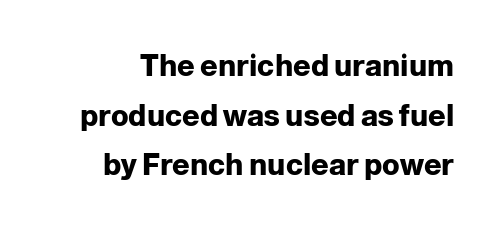
Q: Is the text bold? A: Yes.
Q: Is the text italic (slanted)? A: No, it is upright.
Q: Is the typeface a serif or a sans-serif typeface? A: Sans-serif.
Q: Is the text underlined? A: No.
Q: Is the spacing between letters normal or unusually wide? A: Normal.
Q: Width (condensed, normal, or wide)? A: Normal.
Q: Stroke contrast? A: Low.
Q: x-height? A: Medium.
Q: Monospaced? A: No.
